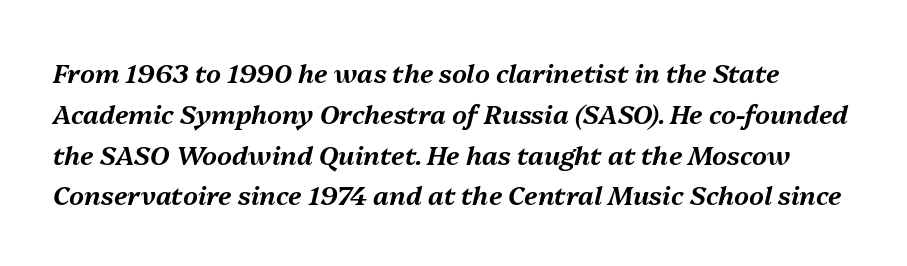
Q: Is the text italic (slanted)? A: Yes, it leans right by about 13 degrees.
Q: Is the text underlined? A: No.
Q: Is the spacing between letters normal or unusually wide? A: Normal.
Q: Is the spacing between lines tight, normal or loose? A: Normal.
